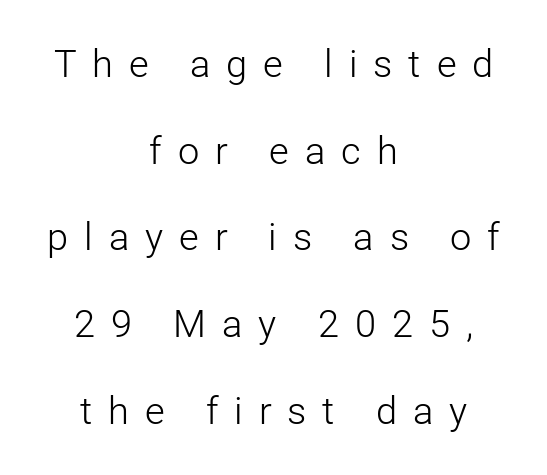
The image shows 38 px light sans-serif type, upright; set centered, loose line spacing (2.28x), unusually wide letter spacing (+0.42 em), not underlined; low stroke contrast and a medium x-height.
